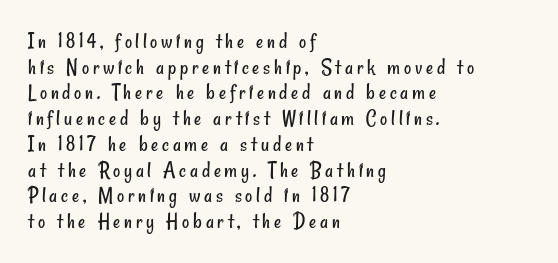
Compared with a centered layout, this one pins lines to the left instead. The space directly below the letters is spotless. Caption: face not bold, strokes unweighted.
